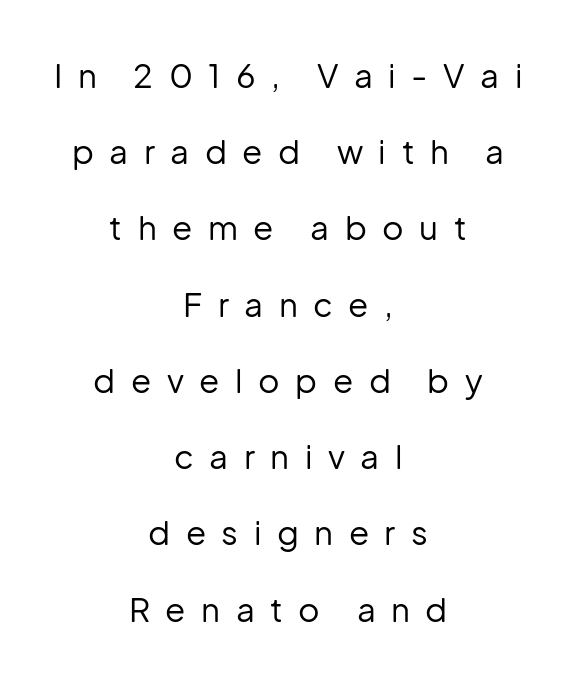
{"serif": "no", "italic": "no", "bold": "no", "weight": "regular", "width": "normal", "stroke_contrast": "low", "x_height": "medium", "monospaced": "no", "underline": "no", "align": "center", "line_spacing": "loose", "line_spacing_ratio": 2.31, "letter_spacing": "wide", "letter_spacing_em": 0.47, "glyph_px": 33}
